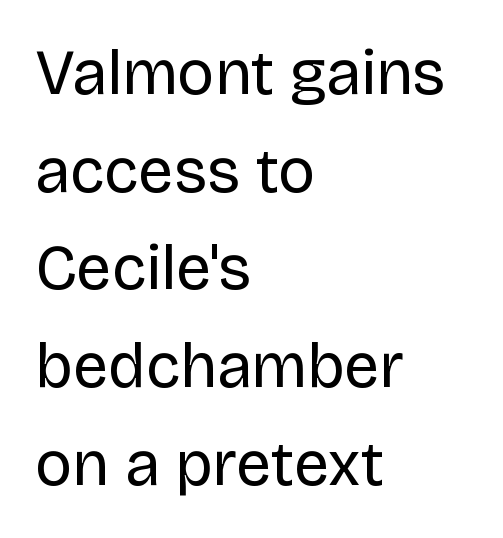
{"serif": "no", "italic": "no", "bold": "no", "weight": "regular", "width": "normal", "stroke_contrast": "low", "x_height": "large", "monospaced": "no", "underline": "no", "align": "left", "line_spacing": "normal", "line_spacing_ratio": 1.55, "letter_spacing": "normal", "letter_spacing_em": 0.0, "glyph_px": 63}
